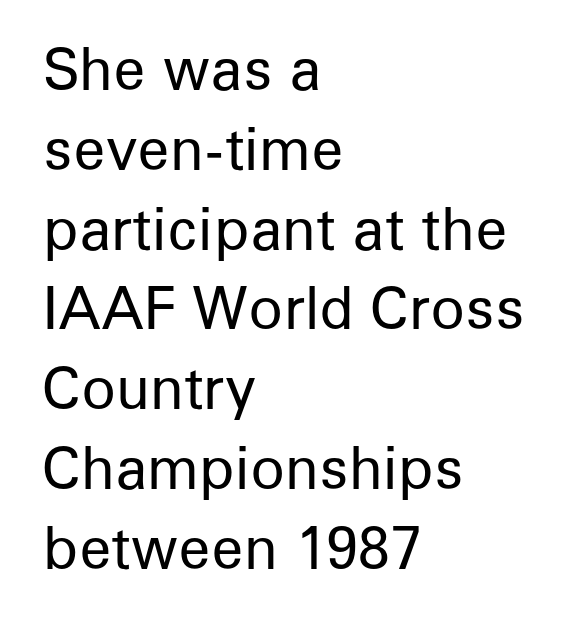
The image shows 57 px regular-weight sans-serif type, upright; set left-aligned, normal line spacing (1.4x), normal letter spacing, not underlined; low stroke contrast and a medium x-height.
